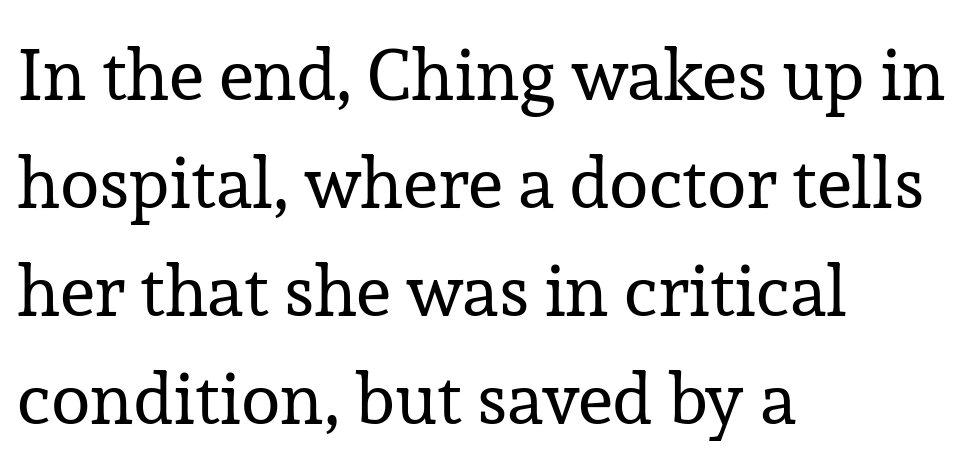
Anything drawn beneath the words? Only blank space. Whoever set this chose a conventional vertical rhythm. Unlike a clean sans, this face finishes its strokes with serifs. The cut favours lightness, reaching ordinary text weight at its darkest. A typesetter would mark this as roman, not italic.
